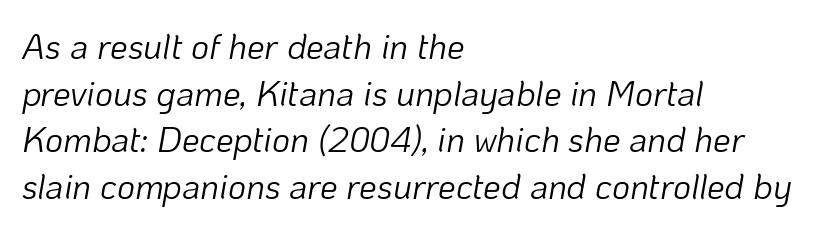
The image shows 35 px light type, italic (leaning right); set left-aligned, normal line spacing (1.33x), normal letter spacing, not underlined; low stroke contrast and a medium x-height.
